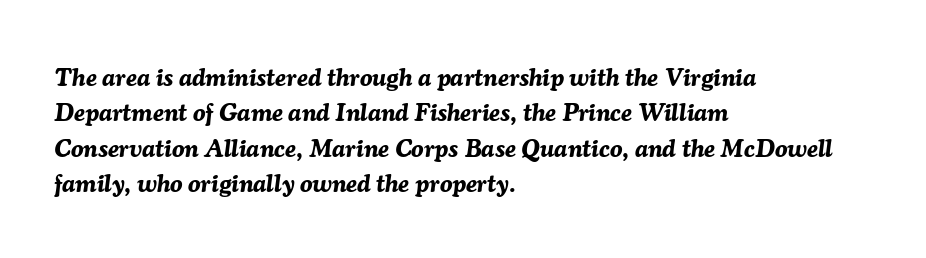
Q: Is the text bold? A: Yes.
Q: Is the text italic (slanted)? A: Yes, it leans right by about 7 degrees.
Q: Is the text underlined? A: No.
Q: How is the paragraph aligned? A: Left-aligned.
Q: Is the spacing between letters normal or unusually wide? A: Normal.
Q: Is the spacing between lines tight, normal or loose? A: Normal.
